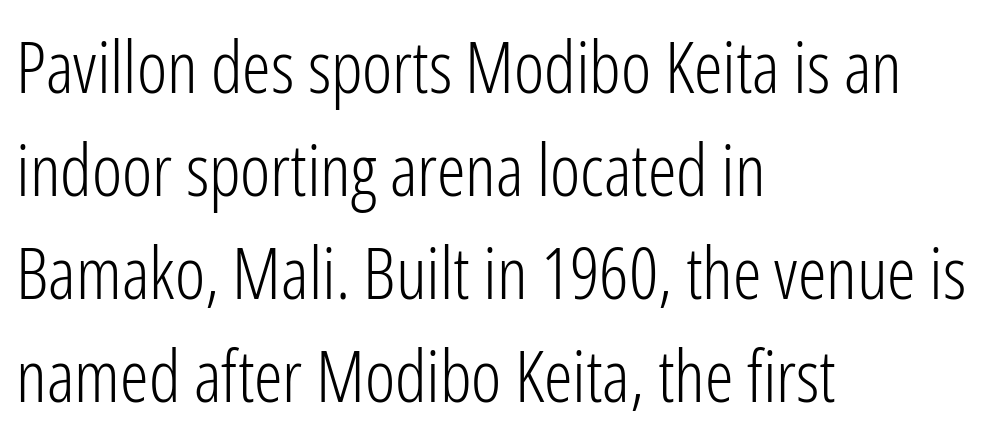
The image shows 72 px light, condensed sans-serif type, upright; set left-aligned, normal line spacing (1.43x), normal letter spacing, not underlined; low stroke contrast and a medium x-height.
